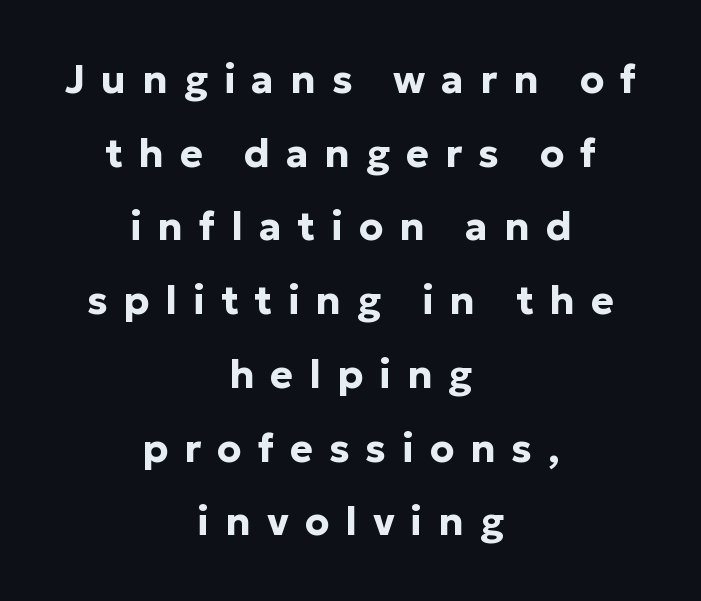
{"serif": "no", "italic": "no", "bold": "yes", "weight": "bold", "width": "normal", "stroke_contrast": "low", "x_height": "medium", "monospaced": "no", "underline": "no", "align": "center", "line_spacing_ratio": 1.89, "letter_spacing": "wide", "letter_spacing_em": 0.41, "glyph_px": 39}
